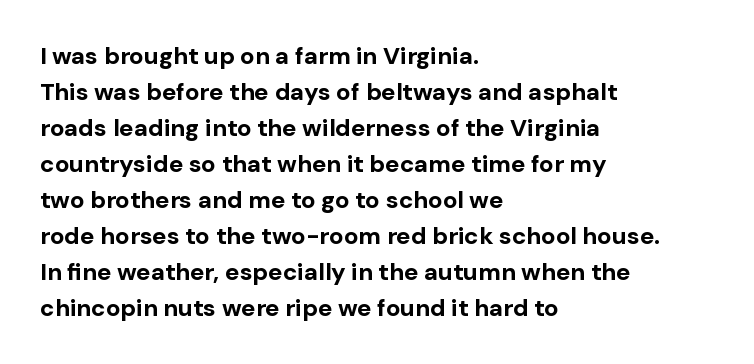
Q: Is the text bold? A: Yes.
Q: Is the text italic (slanted)? A: No, it is upright.
Q: Is the text underlined? A: No.
Q: How is the paragraph aligned? A: Left-aligned.
Q: Is the spacing between letters normal or unusually wide? A: Normal.
Q: Is the spacing between lines tight, normal or loose? A: Normal.
